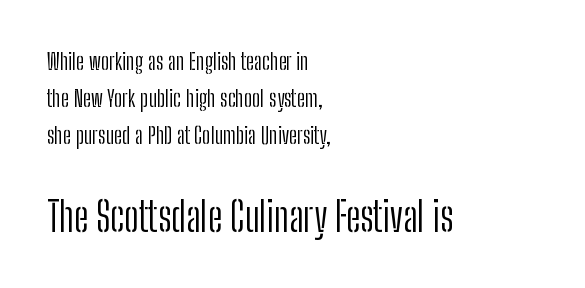
The image shows 41 px light, condensed sans-serif type, upright; set left-aligned, normal line spacing (1.61x), normal letter spacing, not underlined; the second (bottom) block is 1.78x larger; low stroke contrast and a medium x-height.
